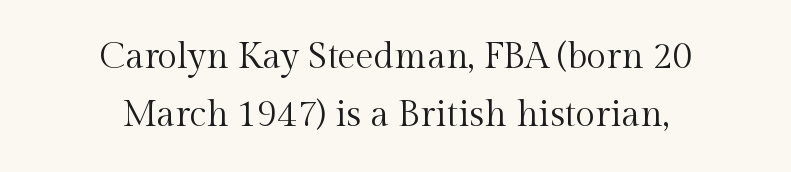
Q: Is the text bold? A: No.
Q: Is the text italic (slanted)? A: No, it is upright.
Q: Is the typeface a serif or a sans-serif typeface? A: Serif.
Q: Is the text underlined? A: No.
Q: How is the paragraph aligned? A: Centered.
Q: Is the spacing between letters normal or unusually wide? A: Normal.
Q: Is the spacing between lines tight, normal or loose? A: Normal.
Q: Width (condensed, normal, or wide)? A: Normal.
Q: x-height? A: Medium.
Q: Monospaced? A: No.
